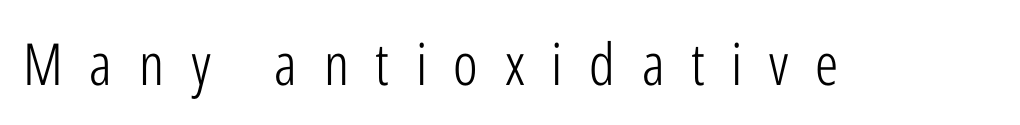
Q: Is the text bold? A: No.
Q: Is the text italic (slanted)? A: No, it is upright.
Q: Is the typeface a serif or a sans-serif typeface? A: Sans-serif.
Q: Is the text underlined? A: No.
Q: Is the spacing between letters normal or unusually wide? A: Unusually wide.
Q: Width (condensed, normal, or wide)? A: Condensed.
Q: Stroke contrast? A: Low.
Q: x-height? A: Medium.
Q: Monospaced? A: No.
